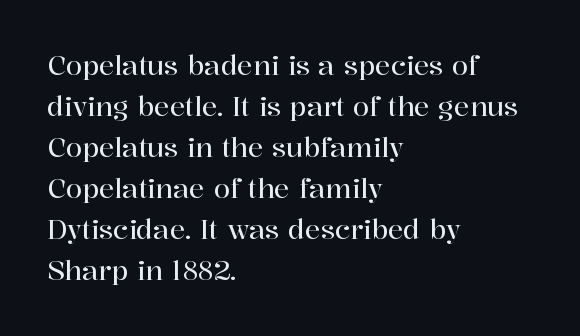
{"italic": "no", "underline": "no", "align": "left", "line_spacing": "normal", "line_spacing_ratio": 1.58, "letter_spacing": "normal", "letter_spacing_em": 0.0, "glyph_px": 26}
